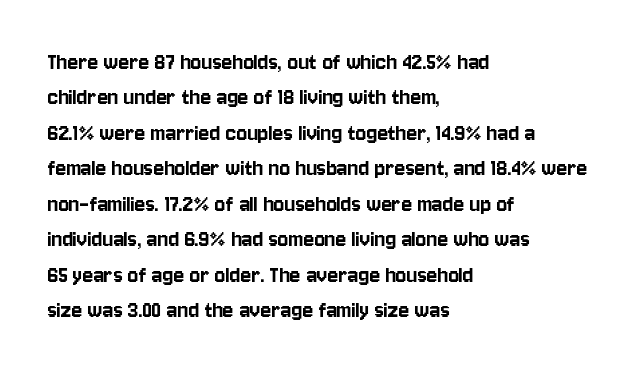
Q: Is the text italic (slanted)? A: No, it is upright.
Q: Is the text underlined? A: No.
Q: How is the paragraph aligned? A: Left-aligned.
Q: Is the spacing between letters normal or unusually wide? A: Normal.
Q: Is the spacing between lines tight, normal or loose? A: Normal.
